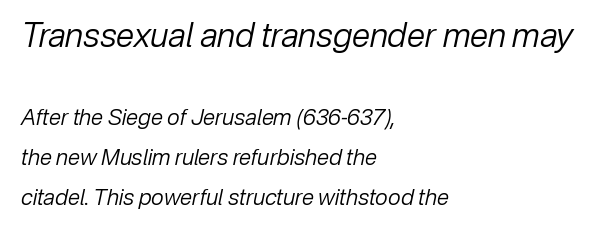
Q: Is the text bold? A: No.
Q: Is the text italic (slanted)? A: Yes, it leans right by about 12 degrees.
Q: Is the text underlined? A: No.
Q: How is the paragraph aligned? A: Left-aligned.
Q: Is the spacing between letters normal or unusually wide? A: Normal.
Q: Which block of text is set in a larger size, the first (top) or the second (bottom)? A: The first (top) one.
Q: Width (condensed, normal, or wide)? A: Normal.
Q: Stroke contrast? A: Low.
Q: x-height? A: Medium.
Q: Monospaced? A: No.
